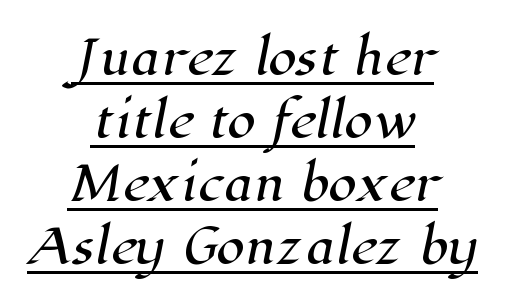
The image shows 46 px serif type; set centered, normal line spacing (1.37x), normal letter spacing, underlined; high stroke contrast and a medium x-height.
